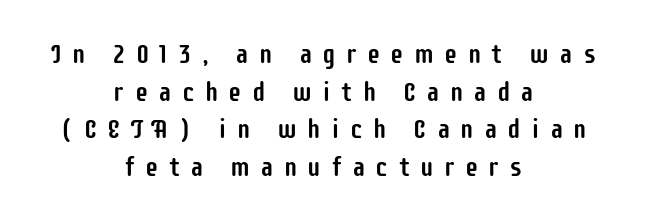
Q: Is the text italic (slanted)? A: No, it is upright.
Q: Is the text underlined? A: No.
Q: How is the paragraph aligned? A: Centered.
Q: Is the spacing between letters normal or unusually wide? A: Unusually wide.
Q: Is the spacing between lines tight, normal or loose? A: Normal.
